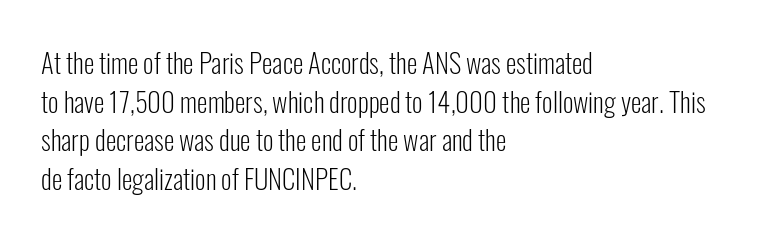
Q: Is the text bold? A: No.
Q: Is the text italic (slanted)? A: No, it is upright.
Q: Is the text underlined? A: No.
Q: How is the paragraph aligned? A: Left-aligned.
Q: Is the spacing between letters normal or unusually wide? A: Normal.
Q: Is the spacing between lines tight, normal or loose? A: Normal.
